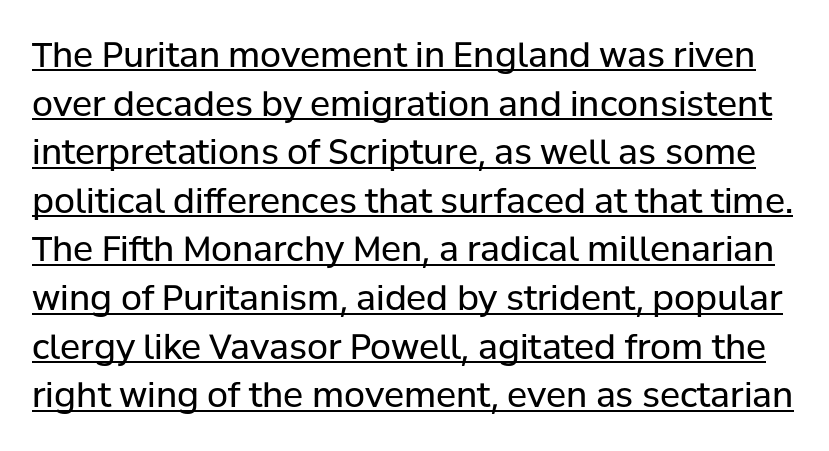
{"serif": "no", "italic": "no", "bold": "no", "weight": "regular", "width": "normal", "stroke_contrast": "low", "x_height": "medium", "monospaced": "no", "underline": "yes", "line_spacing": "normal", "line_spacing_ratio": 1.43, "letter_spacing": "normal", "letter_spacing_em": 0.0, "glyph_px": 34}
